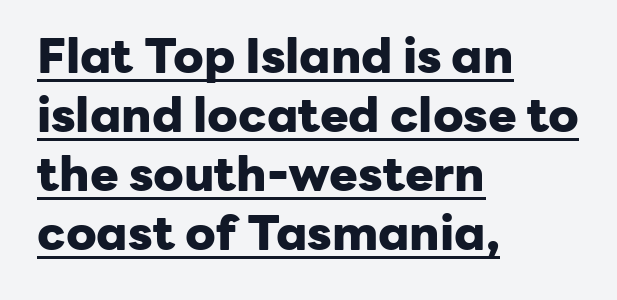
The image shows 48 px heavy sans-serif type, upright; set left-aligned, line spacing 1.23x, normal letter spacing, underlined; low stroke contrast and a medium x-height.
